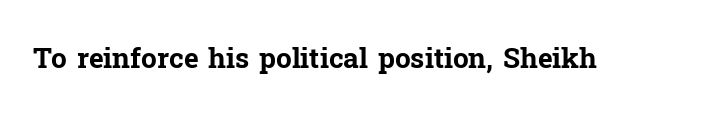
Every stem runs plumb, perpendicular to the baseline. Descenders are the only things crossing below the line. The glyphs in this specimen are seriffed. Set as a true bold cut, around the 700 mark. Tracking value appears to be zero — textbook default spacing.
